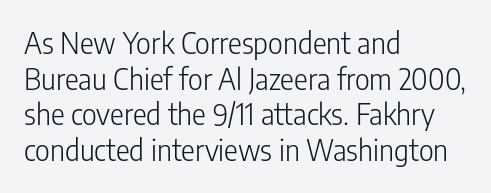
The image shows 29 px light, condensed sans-serif type, upright; set left-aligned, line spacing 1.23x, normal letter spacing, not underlined; low stroke contrast and a medium x-height.
